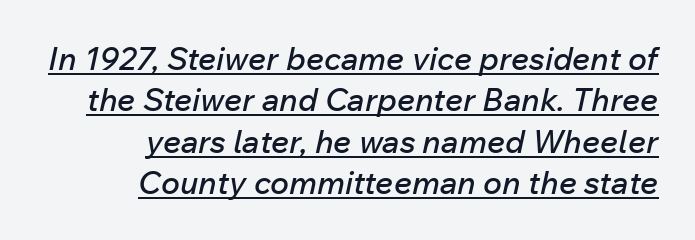
Students, observe the line beneath the letters — that is underlining. The letters advance in unequal steps, a hallmark of proportional type. Whoever set this chose a conventional vertical rhythm. Nothing unusual about the tracking: characters are spaced as the font intends. The rendering anchors every line to the right-hand side.
